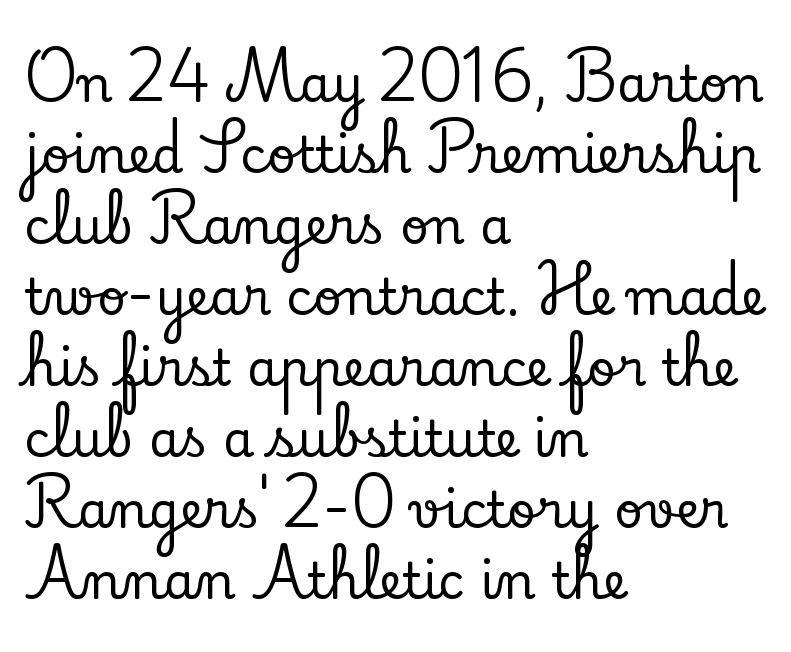
Does the copy run flush right? No — it runs flush left. Short note: letters normally spaced. Is this a fixed-width face? No — the glyphs have proportional, varying widths. Posture: straight, roman, zero tilt.
